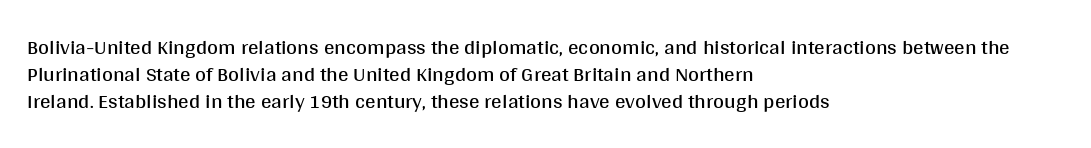
{"italic": "no", "bold": "no", "underline": "no", "align": "left", "line_spacing": "normal", "line_spacing_ratio": 1.29, "letter_spacing": "normal", "letter_spacing_em": 0.0, "glyph_px": 21}
